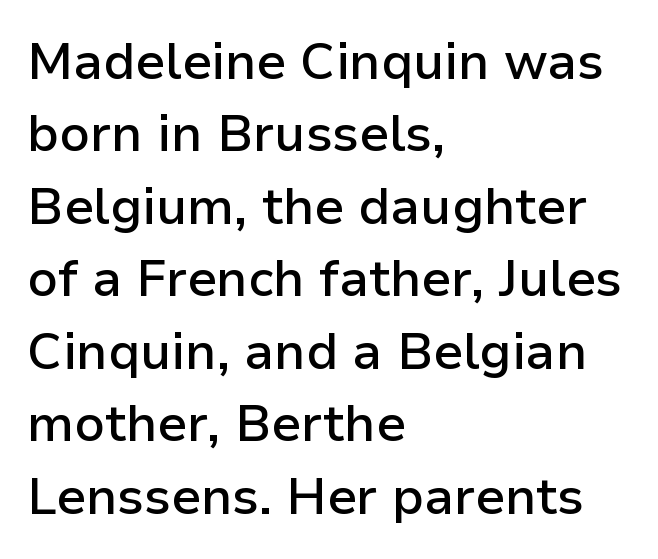
Q: Is the text bold? A: Semi-bold.
Q: Is the text italic (slanted)? A: No, it is upright.
Q: Is the typeface a serif or a sans-serif typeface? A: Sans-serif.
Q: Is the text underlined? A: No.
Q: How is the paragraph aligned? A: Left-aligned.
Q: Is the spacing between letters normal or unusually wide? A: Normal.
Q: Is the spacing between lines tight, normal or loose? A: Normal.
Q: Width (condensed, normal, or wide)? A: Normal.
Q: Stroke contrast? A: Low.
Q: x-height? A: Medium.
Q: Monospaced? A: No.
